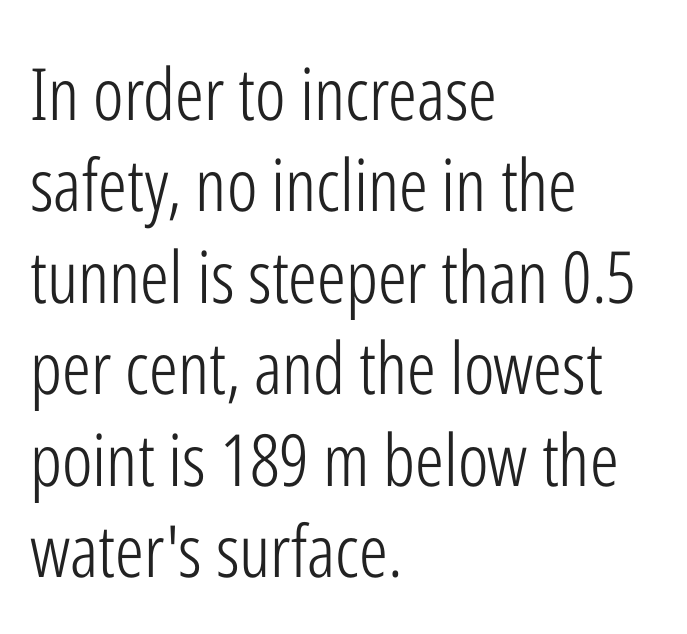
{"serif": "no", "italic": "no", "bold": "no", "weight": "light", "width": "condensed", "stroke_contrast": "low", "x_height": "medium", "monospaced": "no", "underline": "no", "align": "left", "line_spacing": "normal", "line_spacing_ratio": 1.27, "letter_spacing": "normal", "letter_spacing_em": 0.0, "glyph_px": 72}
